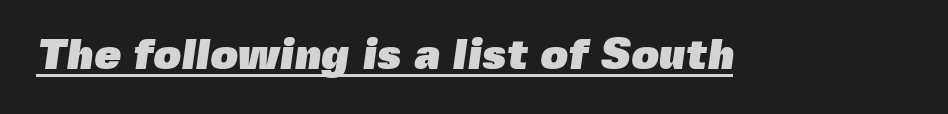
{"serif": "no", "bold": "yes", "weight": "heavy", "width": "normal", "x_height": "medium", "monospaced": "no", "underline": "yes", "letter_spacing": "normal", "letter_spacing_em": 0.0, "glyph_px": 43}
